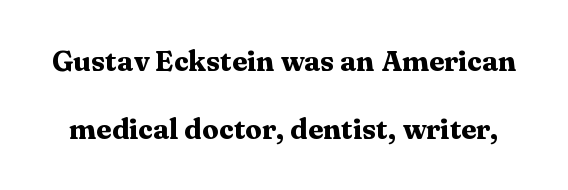
Q: Is the text bold? A: Yes.
Q: Is the text italic (slanted)? A: No, it is upright.
Q: Is the typeface a serif or a sans-serif typeface? A: Serif.
Q: Is the text underlined? A: No.
Q: Is the spacing between letters normal or unusually wide? A: Normal.
Q: Is the spacing between lines tight, normal or loose? A: Loose.
Q: Width (condensed, normal, or wide)? A: Wide.
Q: Stroke contrast? A: Medium.
Q: x-height? A: Medium.
Q: Monospaced? A: No.
